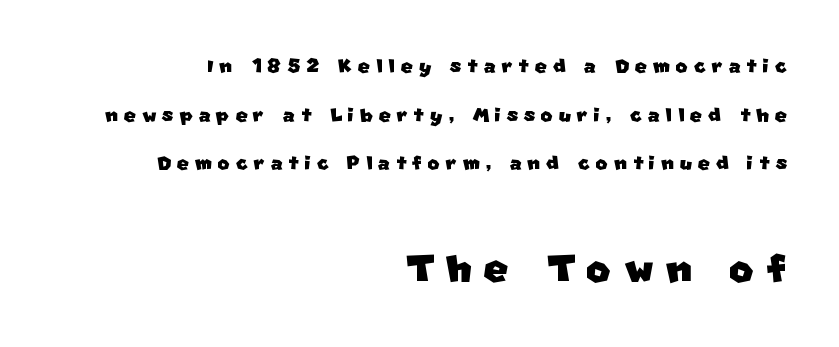
The compositor pushed each line to the right boundary. Proportional: the letters do not fall into vertical columns. The rendering inserts visible extra space after every character. The following chunk of copy outweighs the initial chunk in type size.
